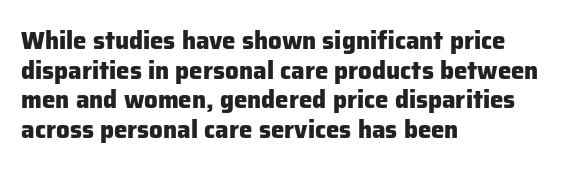
The image shows 24 px bold type, upright; set left-aligned, line spacing 1.23x, normal letter spacing, not underlined.
